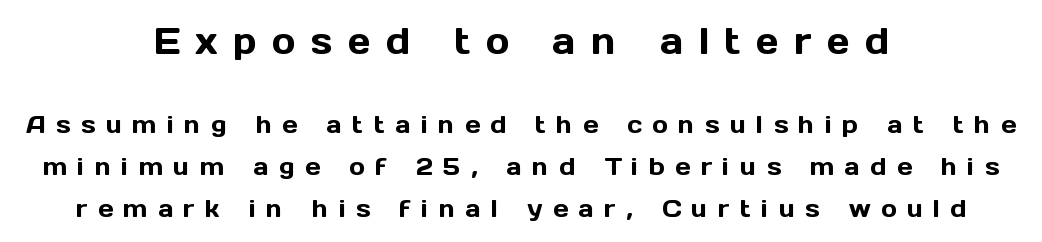
This sample is center-justified, so both line endings float freely. Which of the two is more prominent by size? The first, at the top. Are there feet on the stems? There aren't — it's a sans. The gaps between neighbouring characters are conspicuously large. Think of a printed novel: that variable character pitch is what you see here. In terms of posture, this sample is upright.
